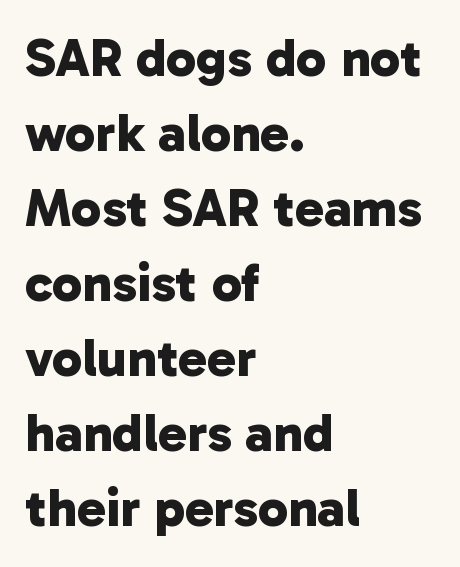
The image shows 54 px bold sans-serif type; set left-aligned, normal line spacing (1.39x), normal letter spacing, not underlined; low stroke contrast and a medium x-height.
